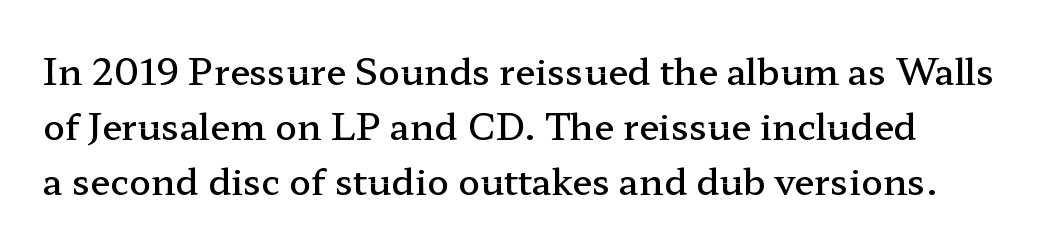
The letterforms sit shoulder to shoulder at normal distance. Stroke thickness is moderately raised; the sample reads as semibold. This rendering employs a face with finishing strokes, i.e., a serif. Quick note: not italic, upright. Decoration check: the copy has no underline. Horizontal alignment here is leftward, the default for most running prose.
